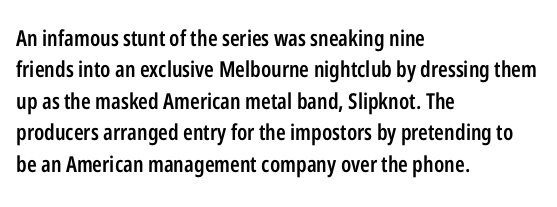
Q: Is the text bold? A: Semi-bold.
Q: Is the text italic (slanted)? A: No, it is upright.
Q: Is the text underlined? A: No.
Q: How is the paragraph aligned? A: Left-aligned.
Q: Is the spacing between letters normal or unusually wide? A: Normal.
Q: Is the spacing between lines tight, normal or loose? A: Normal.
